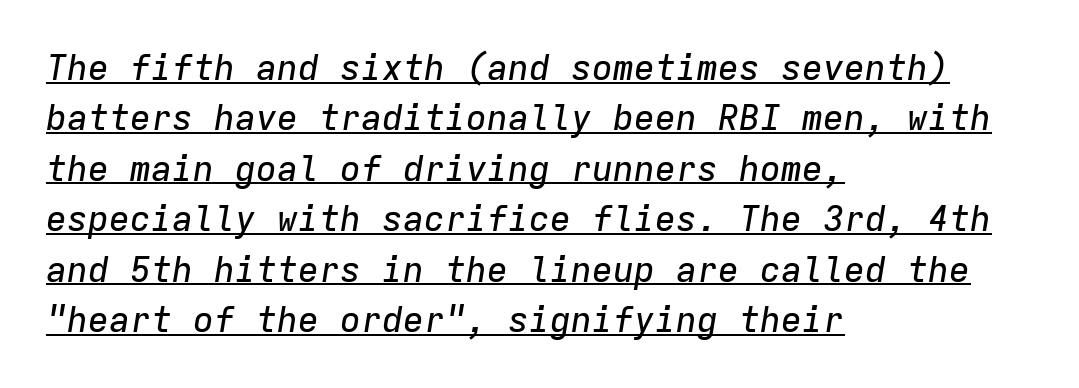
Q: Is the text italic (slanted)? A: Yes, it leans right by about 9 degrees.
Q: Is the text underlined? A: Yes.
Q: How is the paragraph aligned? A: Left-aligned.
Q: Is the spacing between letters normal or unusually wide? A: Normal.
Q: Is the spacing between lines tight, normal or loose? A: Normal.
Q: Width (condensed, normal, or wide)? A: Normal.
Q: Stroke contrast? A: Low.
Q: x-height? A: Medium.
Q: Monospaced? A: Yes.
